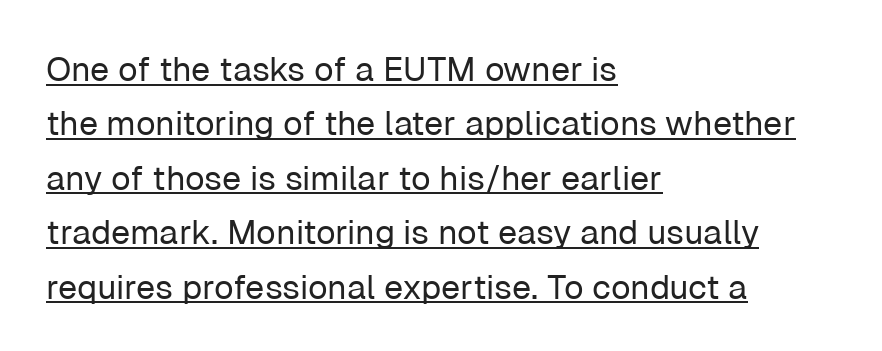
Horizontally, the lines are justified to the leading edge only. The strokes are not fattened; the text isn't bold. Observe the absence of serifs on each vertical stroke in this sample. Is there any slant? The stems are plumb. These lines keep a tight, regular rhythm from letter to letter. What decoration does the sample have? An underline.
